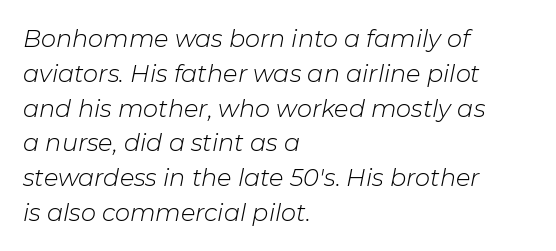
Q: Is the text bold? A: No.
Q: Is the text italic (slanted)? A: Yes, it leans right by about 11 degrees.
Q: Is the text underlined? A: No.
Q: How is the paragraph aligned? A: Left-aligned.
Q: Is the spacing between letters normal or unusually wide? A: Normal.
Q: Is the spacing between lines tight, normal or loose? A: Normal.
